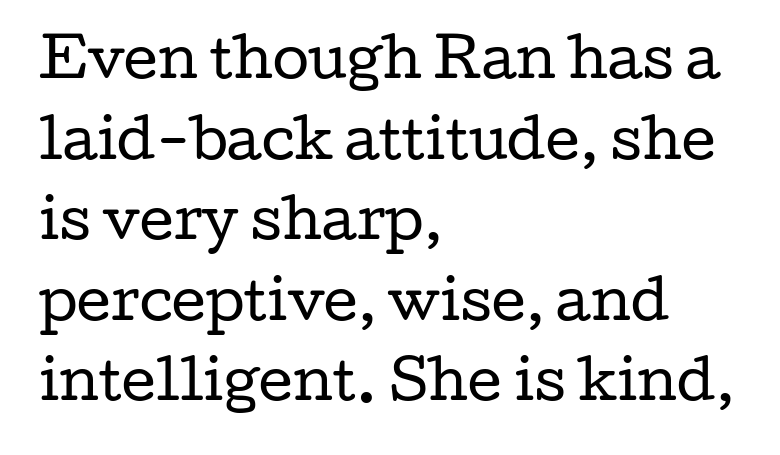
{"serif": "yes", "italic": "no", "bold": "no", "weight": "regular", "width": "wide", "stroke_contrast": "low", "x_height": "medium", "monospaced": "no", "underline": "no", "align": "left", "line_spacing": "normal", "line_spacing_ratio": 1.52, "letter_spacing": "normal", "letter_spacing_em": 0.0, "glyph_px": 53}
